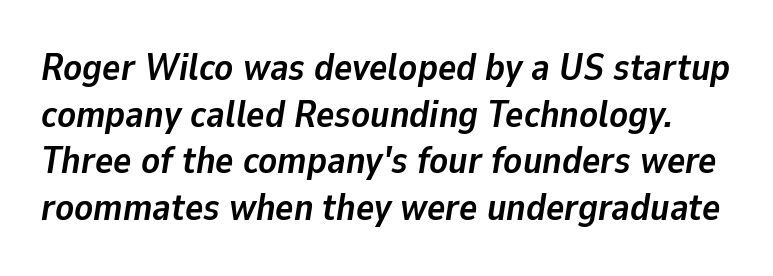
Underlining? Definitely not there. This is heavy type, rendered in bold. This sample uses an oblique cut, with every glyph tilted off the vertical. Think of a printed novel: that variable character pitch is what you see here. In terms of letterspacing, this is plain default setting.
